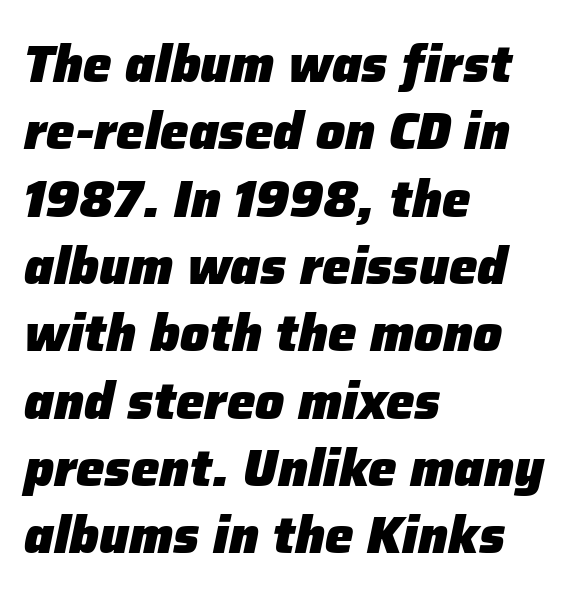
Any mark beneath the type? The region is blank. If you drew a line through each stem, it would be angled. This block has exactly the height ordinary leading produces. Pretty heavy lettering here — definitely bold. The passage shown is typed in a proportional face where columns would drift. Caption: multi-line text, flush left, ragged right.
